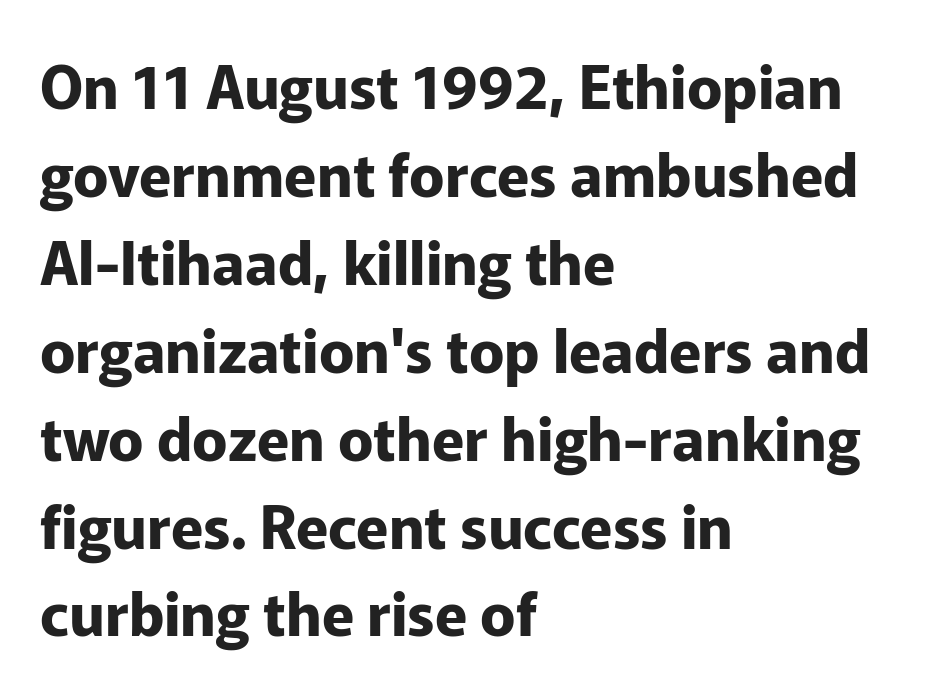
The area under the type is left untouched. Between one letter and the next there's only the usual sliver of space. Posture: straight, roman, zero tilt. Is this a sans? Yes — the strokes have no serifs.
